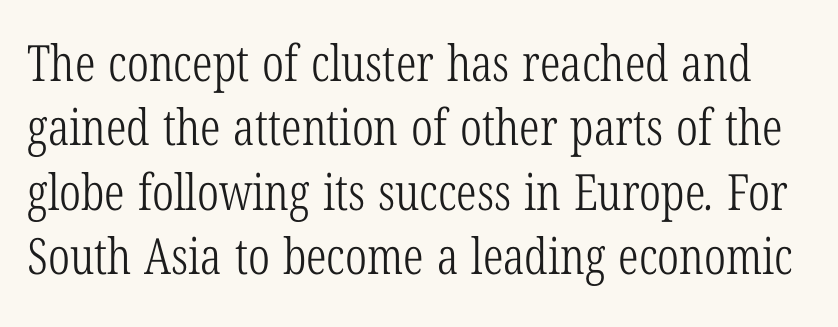
Q: Is the text bold? A: No.
Q: Is the typeface a serif or a sans-serif typeface? A: Serif.
Q: Is the text underlined? A: No.
Q: Is the spacing between letters normal or unusually wide? A: Normal.
Q: Is the spacing between lines tight, normal or loose? A: Normal.
Q: Width (condensed, normal, or wide)? A: Condensed.
Q: Stroke contrast? A: Low.
Q: x-height? A: Medium.
Q: Monospaced? A: No.
